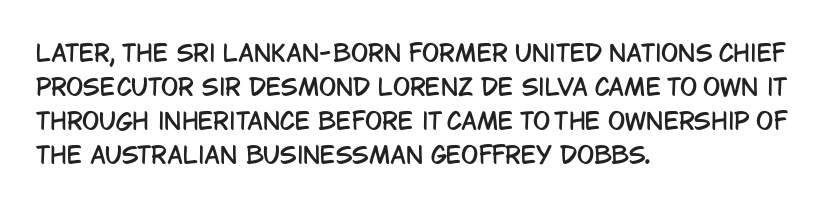
Clear beneath every line of the passage. Notice how descenders clear the ascenders below comfortably — that's standard leading. In terms of letterspacing, this is plain default setting. The lettering stays uniformly vertical, giving the passage a roman look. The lines in this sample share a left origin and differ only in where they stop.
